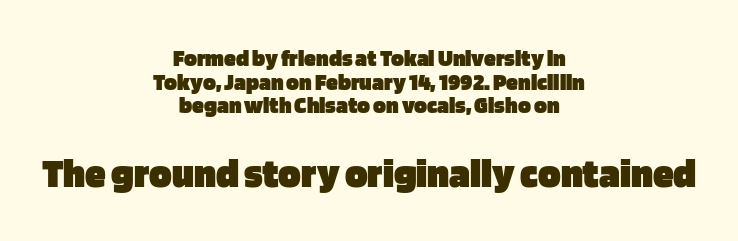
Q: Is the text bold? A: Yes.
Q: Is the text italic (slanted)? A: No, it is upright.
Q: Is the typeface a serif or a sans-serif typeface? A: Sans-serif.
Q: Is the text underlined? A: No.
Q: How is the paragraph aligned? A: Centered.
Q: Is the spacing between letters normal or unusually wide? A: Normal.
Q: Is the spacing between lines tight, normal or loose? A: Tight.
Q: Which block of text is set in a larger size, the first (top) or the second (bottom)? A: The second (bottom) one.
Q: Width (condensed, normal, or wide)? A: Normal.
Q: Stroke contrast? A: Low.
Q: x-height? A: Large.
Q: Monospaced? A: No.
